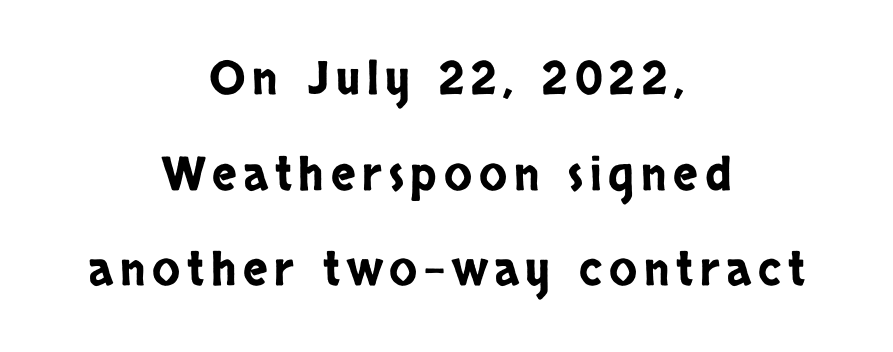
In terms of letterform style, serifs are entirely absent. Which margin do the lines hug? Neither — every line sits in the middle. A typesetter would call this proportional, since set widths differ per character. A clean baseline with only descenders dipping below it. The lettering stays uniformly vertical, giving the passage a roman look.
